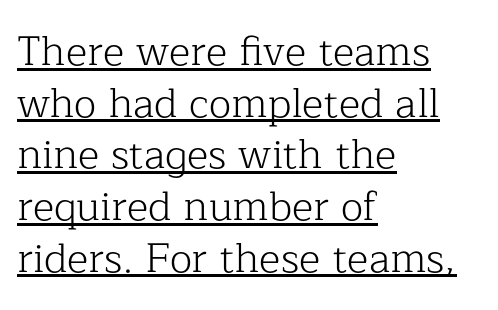
{"serif": "yes", "italic": "no", "bold": "no", "weight": "light", "width": "normal", "stroke_contrast": "low", "x_height": "medium", "monospaced": "no", "underline": "yes", "align": "left", "line_spacing": "normal", "line_spacing_ratio": 1.26, "letter_spacing": "normal", "letter_spacing_em": 0.0, "glyph_px": 41}
